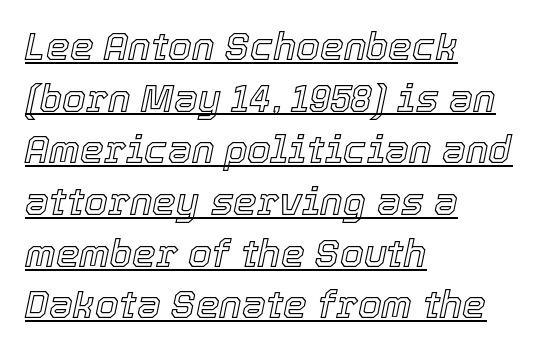
{"italic": "yes", "lean": "right", "slant_degrees": 12, "width": "normal", "x_height": "medium", "monospaced": "no", "underline": "yes", "align": "left", "line_spacing": "normal", "line_spacing_ratio": 1.36, "letter_spacing": "normal", "letter_spacing_em": 0.0, "glyph_px": 38}
